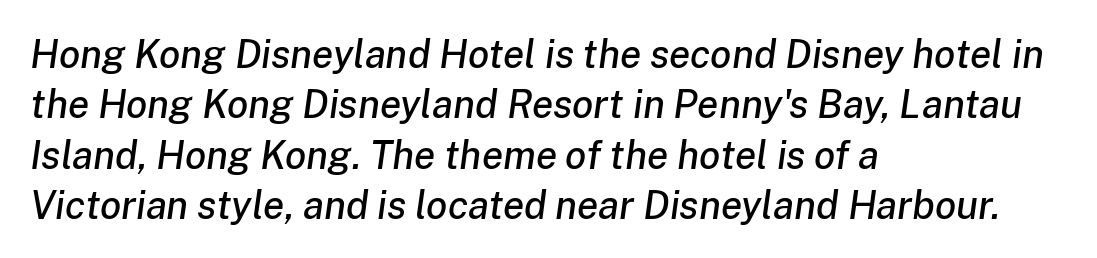
Q: Is the text italic (slanted)? A: Yes, it leans right by about 8 degrees.
Q: Is the text underlined? A: No.
Q: How is the paragraph aligned? A: Left-aligned.
Q: Is the spacing between letters normal or unusually wide? A: Normal.
Q: Is the spacing between lines tight, normal or loose? A: Normal.
Q: Width (condensed, normal, or wide)? A: Normal.
Q: Stroke contrast? A: Low.
Q: x-height? A: Medium.
Q: Monospaced? A: No.
